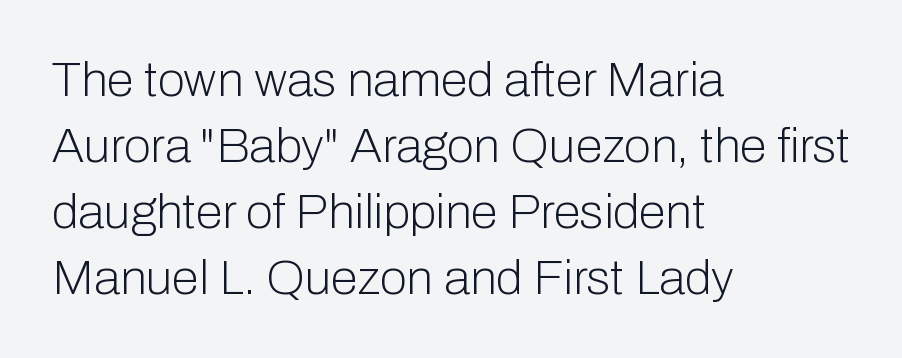
{"serif": "no", "italic": "no", "bold": "no", "weight": "light", "width": "normal", "stroke_contrast": "low", "x_height": "medium", "monospaced": "no", "underline": "no", "align": "left", "line_spacing": "normal", "line_spacing_ratio": 1.35, "letter_spacing": "normal", "letter_spacing_em": 0.0, "glyph_px": 49}
